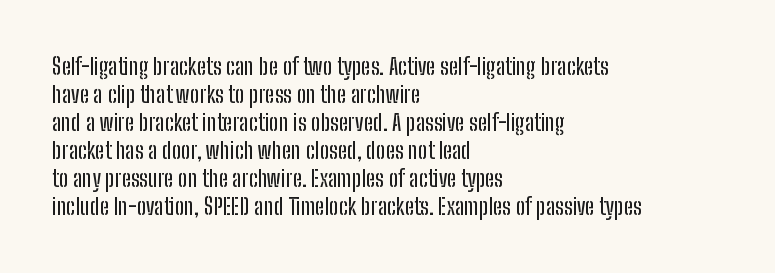
The image shows 23 px text type, upright; set left-aligned, line spacing 1.22x, normal letter spacing, not underlined.
